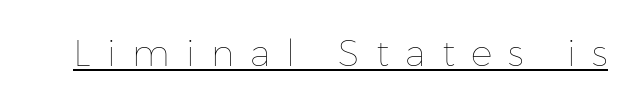
Q: Is the text bold? A: No.
Q: Is the text italic (slanted)? A: No, it is upright.
Q: Is the text underlined? A: Yes.
Q: Is the spacing between letters normal or unusually wide? A: Unusually wide.
Q: Width (condensed, normal, or wide)? A: Normal.
Q: Stroke contrast? A: Low.
Q: x-height? A: Medium.
Q: Monospaced? A: No.
